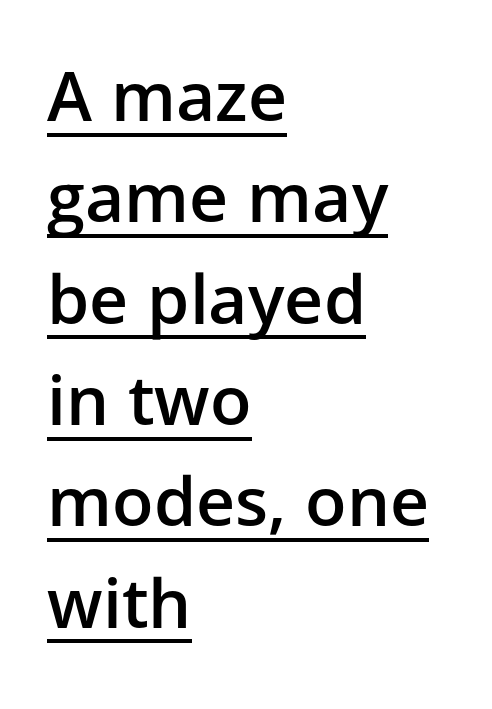
{"serif": "no", "italic": "no", "bold": "semi", "weight": "semibold", "width": "normal", "stroke_contrast": "low", "x_height": "medium", "monospaced": "no", "underline": "yes", "align": "left", "line_spacing": "normal", "line_spacing_ratio": 1.49, "letter_spacing": "normal", "letter_spacing_em": 0.0, "glyph_px": 68}
